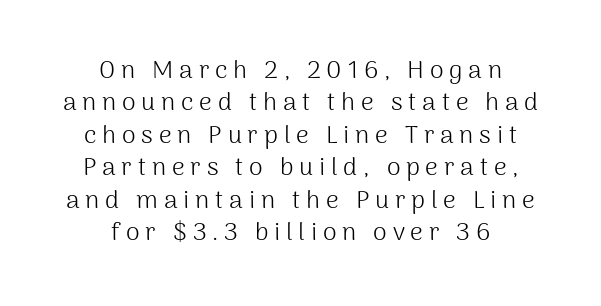
The image shows 25 px text type, upright; set centered, normal line spacing (1.3x), unusually wide letter spacing (+0.23 em), not underlined.
